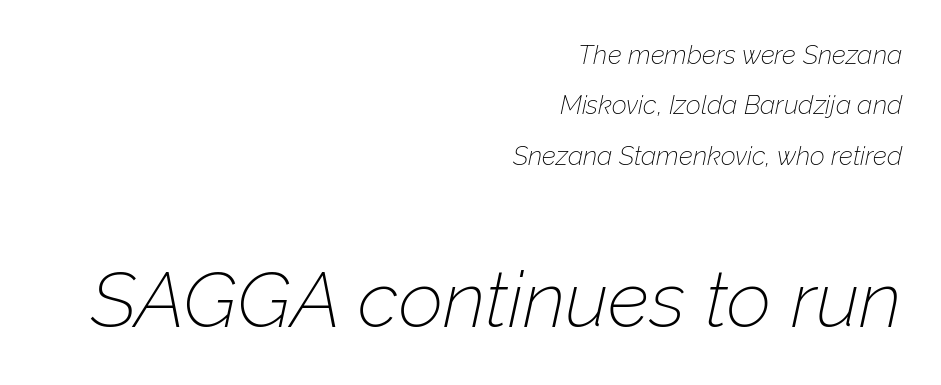
Students, observe: this is what heavily led, spacious text looks like. Character widths vary here, with narrow letters taking less room than wide ones. In terms of letterspacing, this is plain default setting. The whole block is typeset with a tilt. Alignment: flush right.
